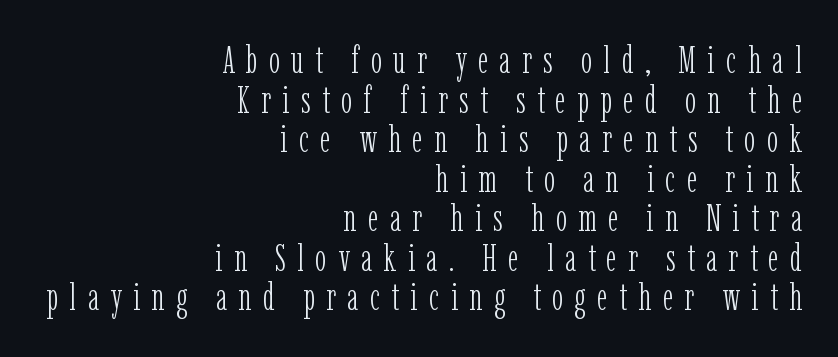
Q: Is the text bold? A: No.
Q: Is the text italic (slanted)? A: No, it is upright.
Q: Is the typeface a serif or a sans-serif typeface? A: Serif.
Q: Is the text underlined? A: No.
Q: How is the paragraph aligned? A: Right-aligned.
Q: Is the spacing between letters normal or unusually wide? A: Unusually wide.
Q: Is the spacing between lines tight, normal or loose? A: Tight.
Q: Width (condensed, normal, or wide)? A: Condensed.
Q: Stroke contrast? A: Low.
Q: x-height? A: Medium.
Q: Monospaced? A: No.
